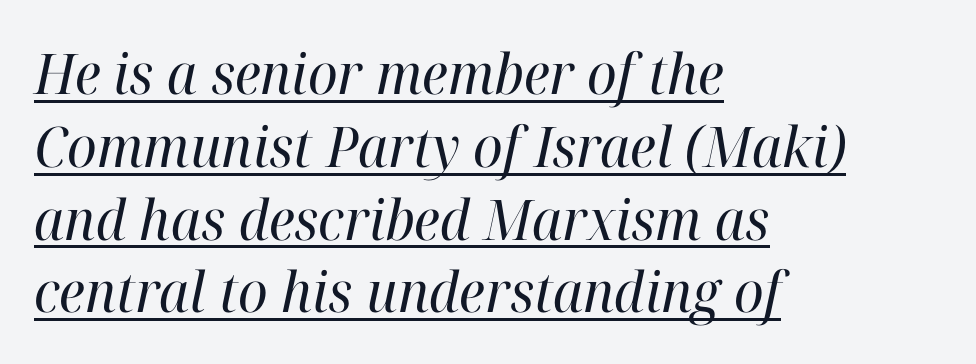
Q: Is the text bold? A: No.
Q: Is the text italic (slanted)? A: Yes, it leans right by about 12 degrees.
Q: Is the typeface a serif or a sans-serif typeface? A: Serif.
Q: Is the text underlined? A: Yes.
Q: How is the paragraph aligned? A: Left-aligned.
Q: Is the spacing between letters normal or unusually wide? A: Normal.
Q: Is the spacing between lines tight, normal or loose? A: Normal.
Q: Width (condensed, normal, or wide)? A: Normal.
Q: Stroke contrast? A: High.
Q: x-height? A: Medium.
Q: Monospaced? A: No.
